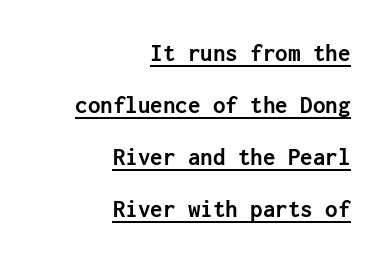
Compared with an ordinary text face, these strokes are far heavier — a full bold. Descenders here cross a horizontal rule under the line. Line spacing here is loose. No extra tracking has been applied to these lines. The lines are quadded right. Posture: straight, roman, zero tilt.
